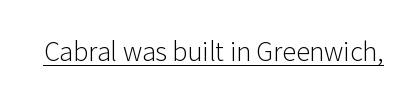
{"serif": "no", "italic": "no", "bold": "no", "weight": "light", "width": "normal", "stroke_contrast": "low", "x_height": "medium", "monospaced": "no", "underline": "yes", "letter_spacing": "normal", "letter_spacing_em": 0.0, "glyph_px": 28}
